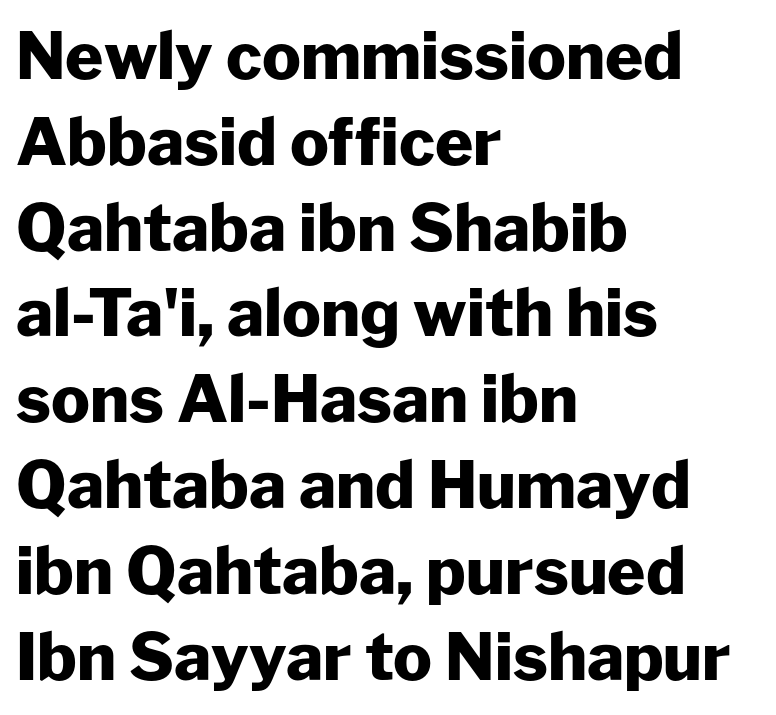
{"serif": "no", "italic": "no", "bold": "yes", "weight": "heavy", "width": "normal", "stroke_contrast": "low", "x_height": "medium", "monospaced": "no", "underline": "no", "align": "left", "line_spacing": "normal", "line_spacing_ratio": 1.32, "letter_spacing": "normal", "letter_spacing_em": 0.0, "glyph_px": 65}
